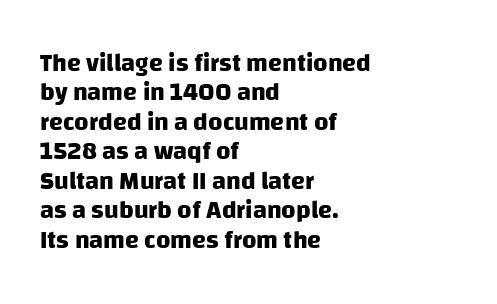
Q: Is the text bold? A: Yes.
Q: Is the text underlined? A: No.
Q: How is the paragraph aligned? A: Left-aligned.
Q: Is the spacing between letters normal or unusually wide? A: Normal.
